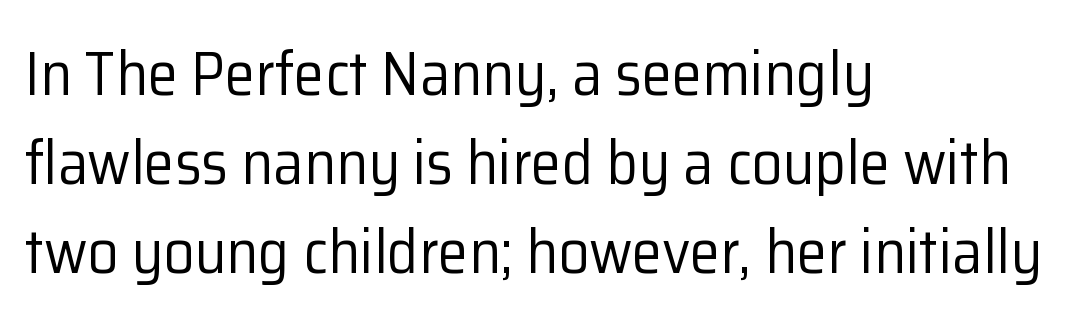
The face looks like a standard text weight, possibly lighter. Regarding serifs, this sample does without them. No extra tracking has been applied to these lines. Vertical strokes here are truly vertical. The space between consecutive lines is moderate. Descenders hang freely into open space.
